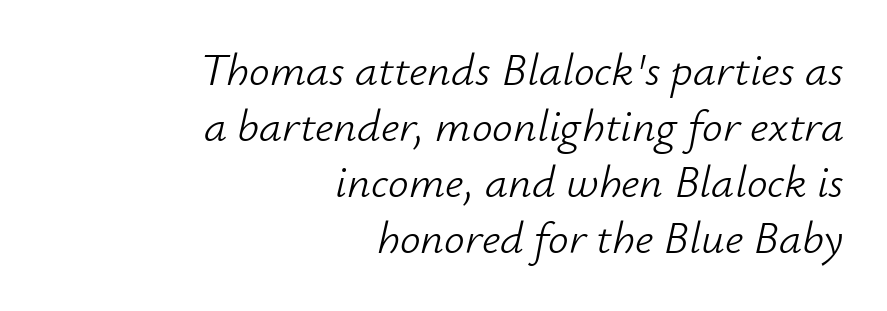
{"italic": "yes", "lean": "right", "slant_degrees": 12, "bold": "no", "weight": "light", "width": "normal", "stroke_contrast": "low", "x_height": "small", "monospaced": "no", "underline": "no", "align": "right", "line_spacing_ratio": 1.22, "letter_spacing": "normal", "letter_spacing_em": 0.0, "glyph_px": 46}
